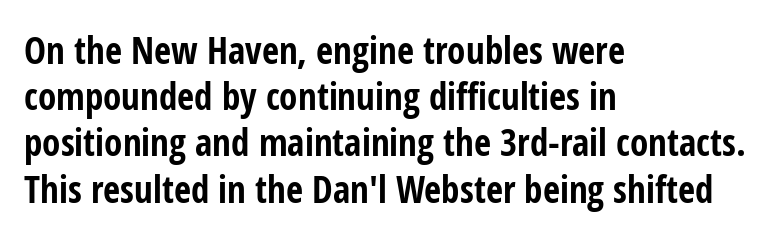
The image shows 37 px bold, condensed sans-serif type, upright; set left-aligned, normal line spacing (1.25x), normal letter spacing, not underlined; low stroke contrast and a medium x-height.
